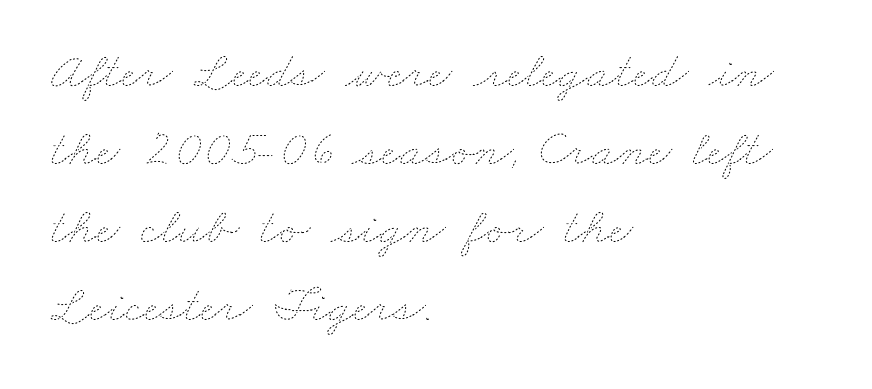
The image shows 52 px thin, wide type; set left-aligned, normal line spacing (1.5x), normal letter spacing, not underlined; low stroke contrast and a small x-height.
